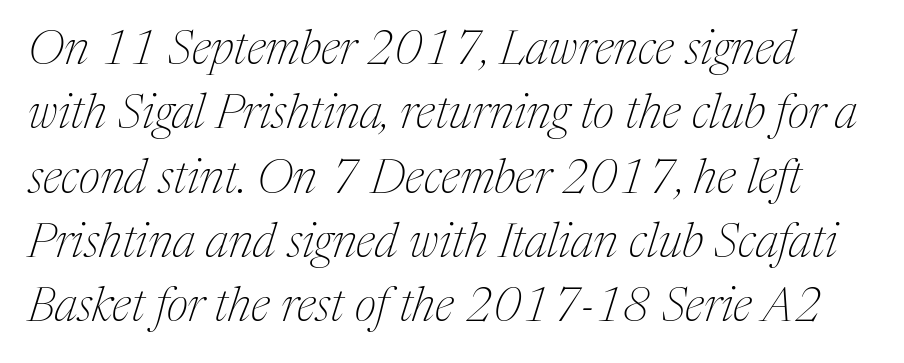
No extra ink here — the face is not bold. The rows are spaced the way most documents space them. Posture: slanted. Observe the ordinary spacing: letters are neighbours, not strangers. Do the characters align in a grid? No, the font is proportional.
